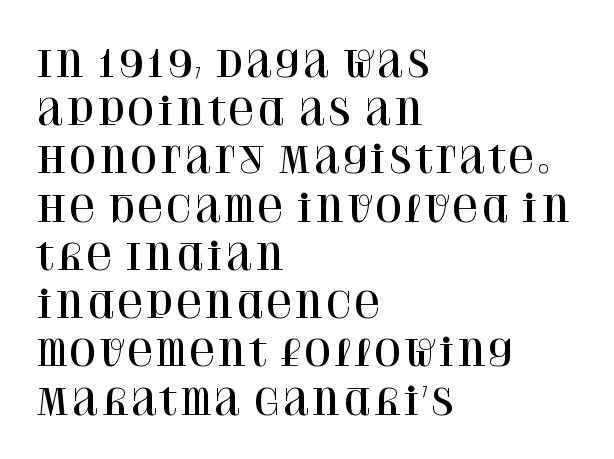
The image shows 36 px serif type, upright; set left-aligned, normal line spacing (1.34x), normal letter spacing, not underlined; high stroke contrast and a large x-height.
